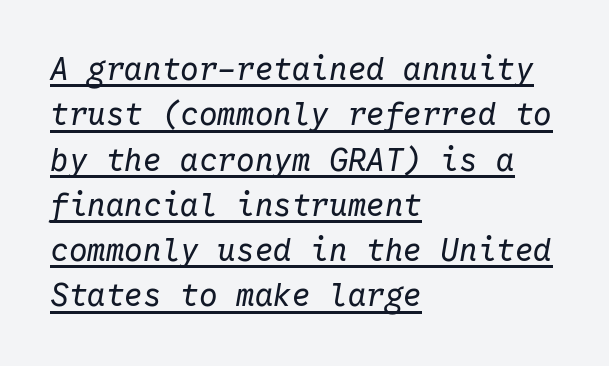
The image shows 31 px regular-weight type, italic (leaning right), monospaced; set left-aligned, normal line spacing (1.46x), normal letter spacing, underlined; low stroke contrast and a medium x-height.
